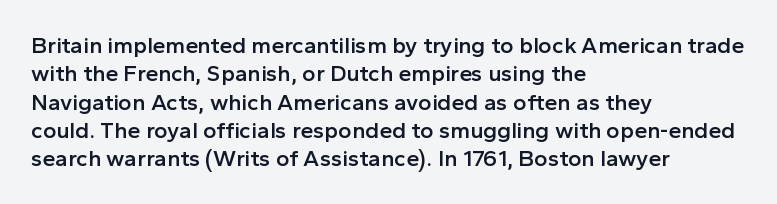
Is the letter spacing exaggerated? No — it looks like the ordinary default. Do the letters lean? They stand straight. Is the type bold? Partly — it's a semibold, heavier than regular but not fully bold. Lines of text with bare space underneath. The text block is weighted toward the left margin, trailing off unevenly rightward.
